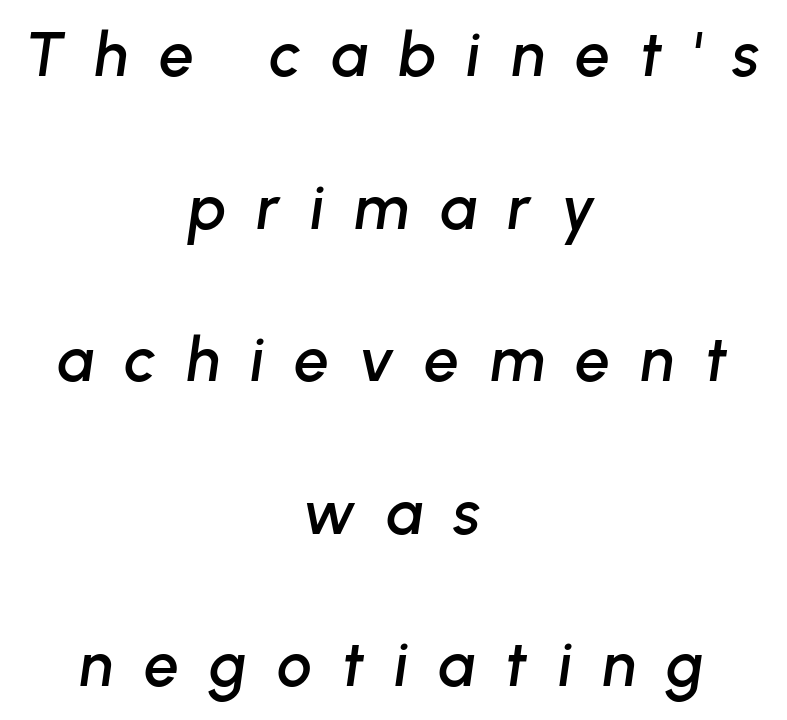
{"italic": "yes", "lean": "right", "slant_degrees": 8, "width": "normal", "stroke_contrast": "low", "x_height": "medium", "monospaced": "no", "underline": "no", "align": "center", "line_spacing": "loose", "line_spacing_ratio": 2.46, "letter_spacing": "wide", "letter_spacing_em": 0.49, "glyph_px": 62}
